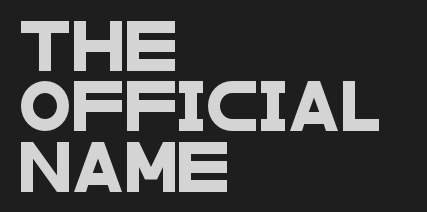
Does the copy run flush right? No — it runs flush left. Bare-footed words on every line. Inter-character spacing is left at the font's built-in metrics. Looks like regular typesetting: each glyph gets only the width it needs.
